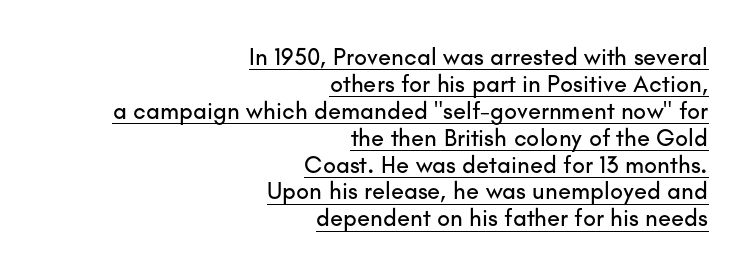
The horizontal fit of the characters is conventional and even. How would I describe the line gaps? Narrow and economical. Tall strokes in this sample are plumb rather than angled. You can see a thin bar hugging the bottom of the glyphs. The rag falls on the left side of this text block.
